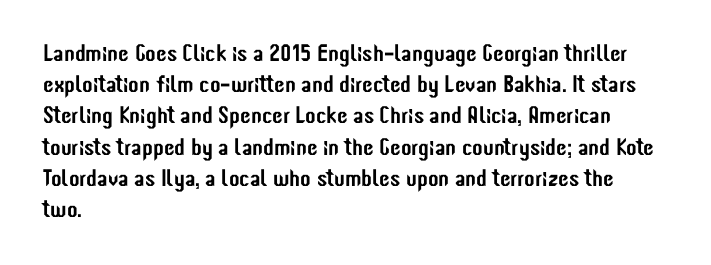
{"italic": "no", "underline": "no", "align": "left", "line_spacing": "normal", "line_spacing_ratio": 1.3, "letter_spacing": "normal", "letter_spacing_em": 0.0, "glyph_px": 24}
